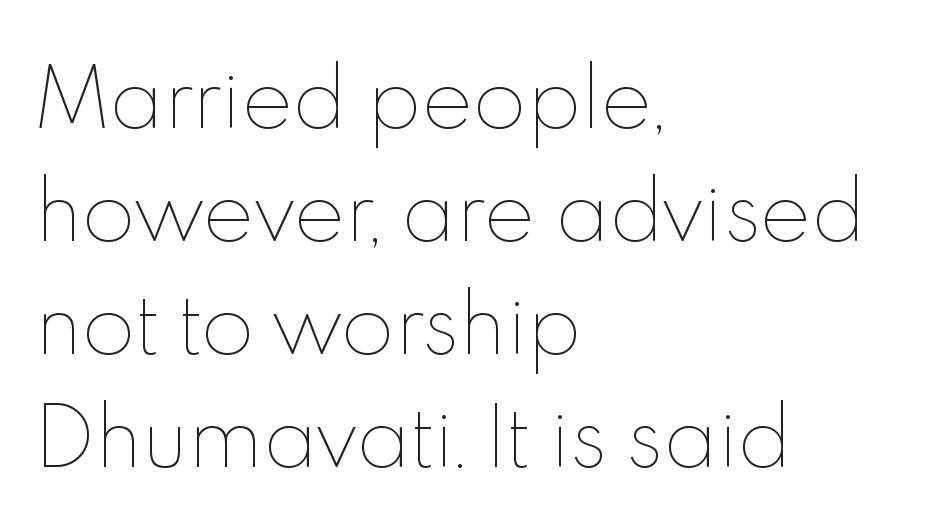
The ragged edge is on the right, which tells us the setting is flush left. Vertical spacing — default. Nothing unusual about the tracking: characters are spaced as the font intends. Think standard paragraph weight, or any step lighter than that.
